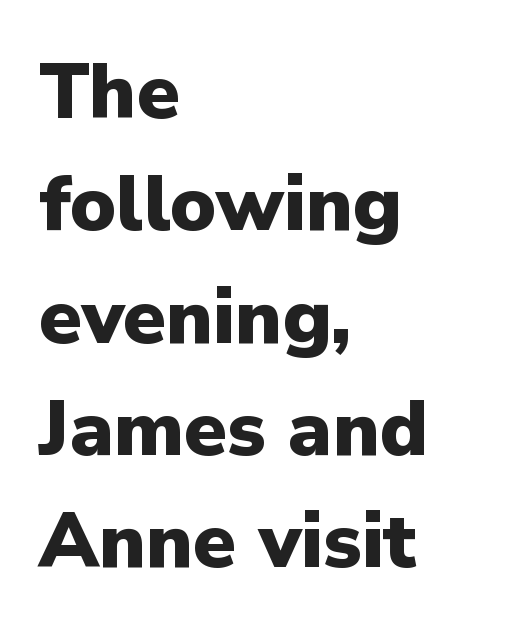
The image shows 78 px heavy sans-serif type, upright; set left-aligned, normal line spacing (1.44x), normal letter spacing, not underlined; low stroke contrast and a medium x-height.
